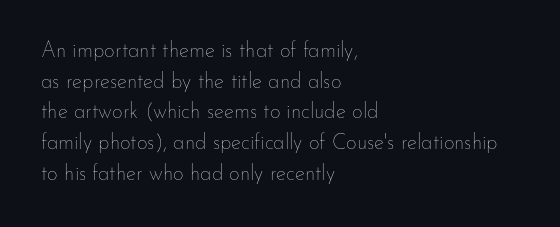
The strip under each line holds only bare page. The lines in this sample share a left origin and differ only in where they stop. The block of text has a typical density, with ordinary space between rows. A typesetter would call this zero additional tracking. Each stroke keeps to a modest, everyday thickness or less. Style check: upright.
